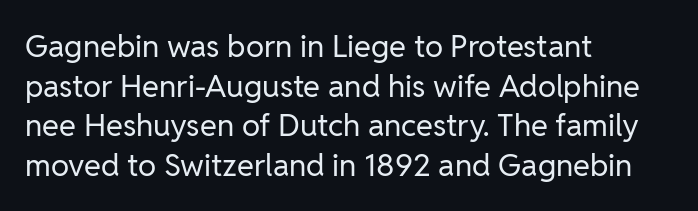
The image shows 31 px regular-weight sans-serif type, upright; set left-aligned, normal line spacing (1.28x), normal letter spacing, not underlined; low stroke contrast and a medium x-height.
